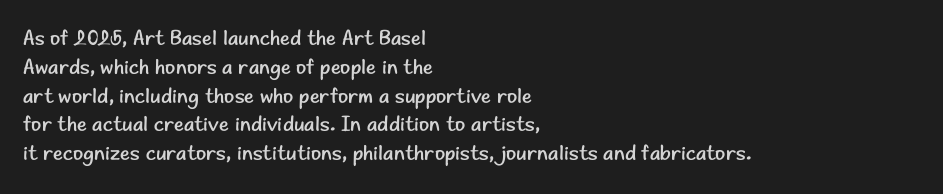
{"italic": "no", "bold": "no", "underline": "no", "align": "left", "line_spacing": "normal", "line_spacing_ratio": 1.37, "letter_spacing": "normal", "letter_spacing_em": 0.0, "glyph_px": 21}
